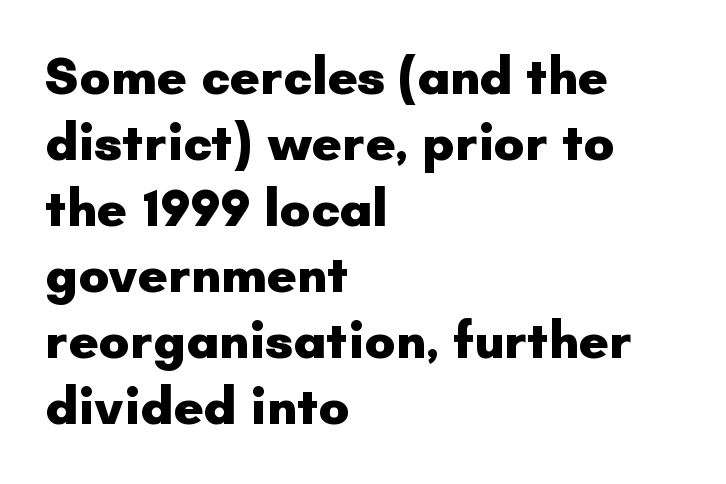
{"serif": "no", "italic": "no", "bold": "yes", "weight": "heavy", "width": "normal", "stroke_contrast": "low", "x_height": "small", "monospaced": "no", "underline": "no", "align": "left", "line_spacing": "normal", "line_spacing_ratio": 1.27, "letter_spacing": "normal", "letter_spacing_em": 0.0, "glyph_px": 52}
